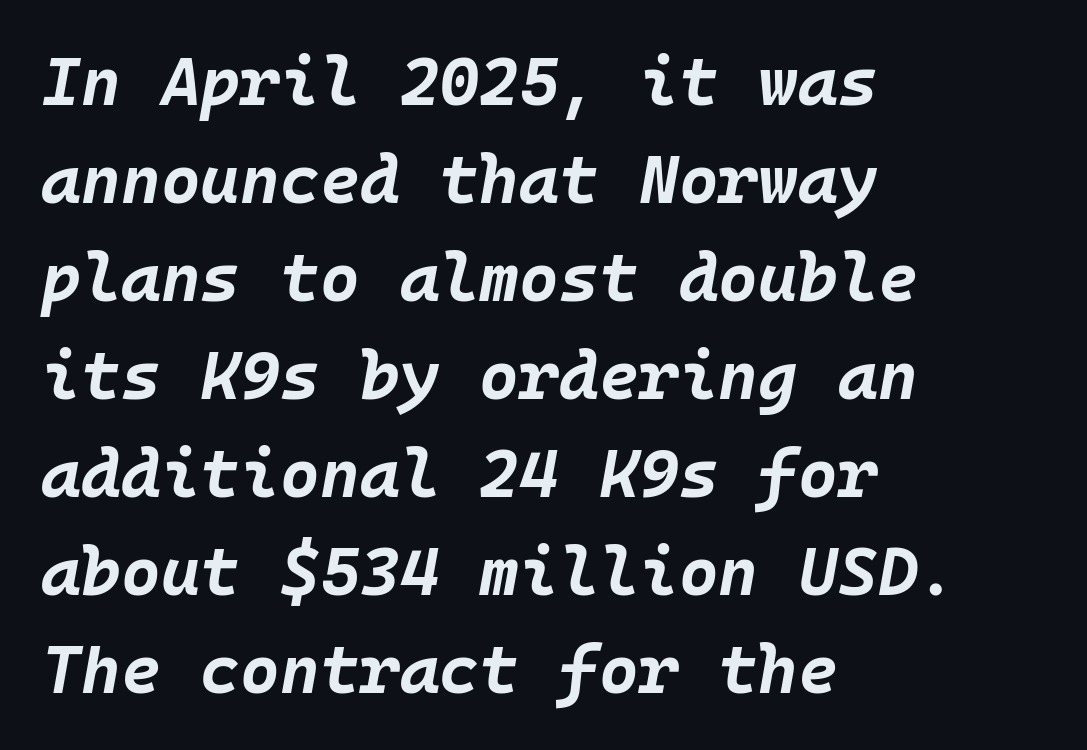
The image shows 68 px bold type, italic (leaning right), monospaced; set left-aligned, normal line spacing (1.44x), normal letter spacing, not underlined; low stroke contrast and a large x-height.
